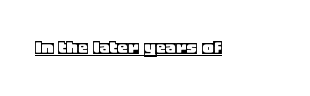
{"italic": "no", "underline": "yes", "letter_spacing": "normal", "letter_spacing_em": 0.0, "glyph_px": 21}
